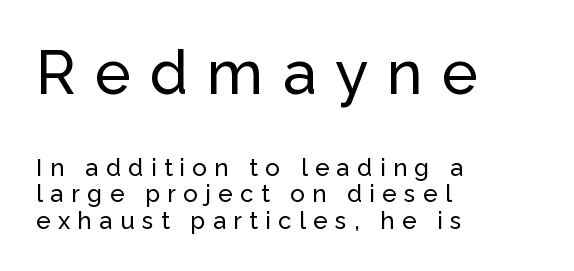
Q: Is the text italic (slanted)? A: No, it is upright.
Q: Is the typeface a serif or a sans-serif typeface? A: Sans-serif.
Q: Is the text underlined? A: No.
Q: How is the paragraph aligned? A: Left-aligned.
Q: Is the spacing between letters normal or unusually wide? A: Unusually wide.
Q: Is the spacing between lines tight, normal or loose? A: Tight.
Q: Which block of text is set in a larger size, the first (top) or the second (bottom)? A: The first (top) one.
Q: Width (condensed, normal, or wide)? A: Normal.
Q: Stroke contrast? A: Low.
Q: x-height? A: Medium.
Q: Monospaced? A: No.
